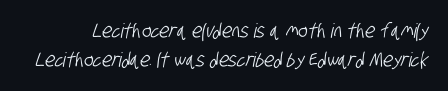
The image shows 20 px text type; set normal line spacing (1.45x), normal letter spacing, not underlined.
